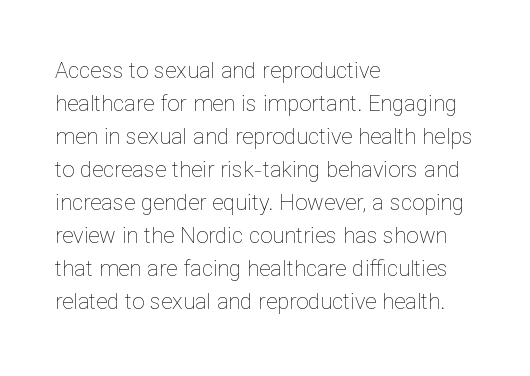
Q: Is the text bold? A: No.
Q: Is the text italic (slanted)? A: No, it is upright.
Q: Is the text underlined? A: No.
Q: How is the paragraph aligned? A: Left-aligned.
Q: Is the spacing between letters normal or unusually wide? A: Normal.
Q: Is the spacing between lines tight, normal or loose? A: Normal.
